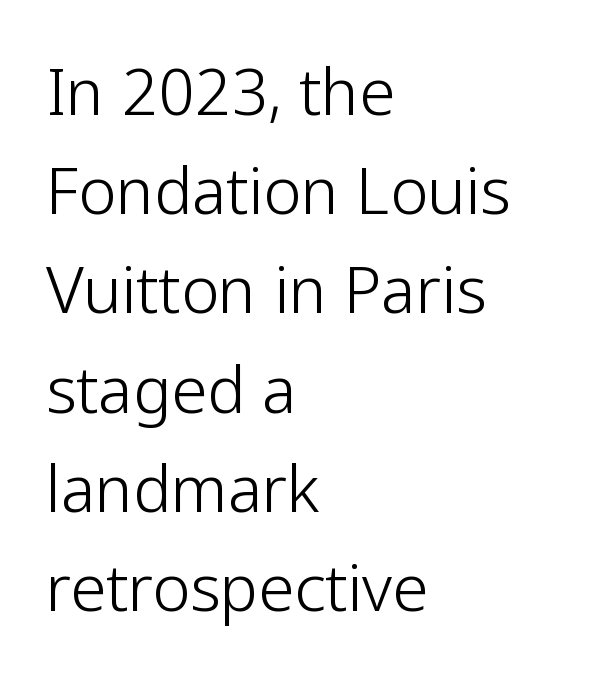
Q: Is the text bold? A: No.
Q: Is the text italic (slanted)? A: No, it is upright.
Q: Is the typeface a serif or a sans-serif typeface? A: Sans-serif.
Q: Is the text underlined? A: No.
Q: How is the paragraph aligned? A: Left-aligned.
Q: Is the spacing between letters normal or unusually wide? A: Normal.
Q: Is the spacing between lines tight, normal or loose? A: Normal.
Q: Width (condensed, normal, or wide)? A: Normal.
Q: Stroke contrast? A: Low.
Q: x-height? A: Medium.
Q: Monospaced? A: No.
